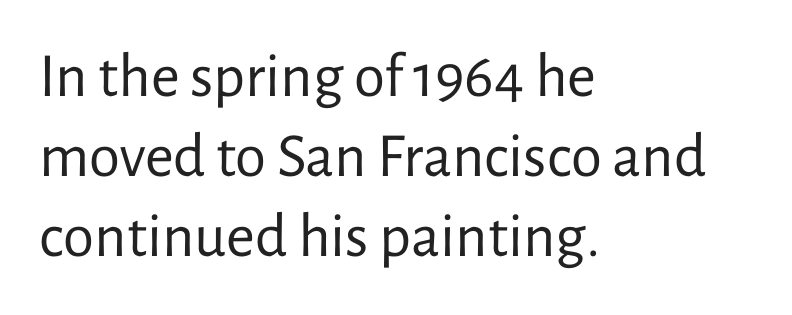
{"serif": "no", "italic": "no", "bold": "no", "weight": "regular", "width": "normal", "stroke_contrast": "low", "x_height": "medium", "monospaced": "no", "underline": "no", "align": "left", "line_spacing": "normal", "line_spacing_ratio": 1.27, "letter_spacing": "normal", "letter_spacing_em": 0.0, "glyph_px": 63}
